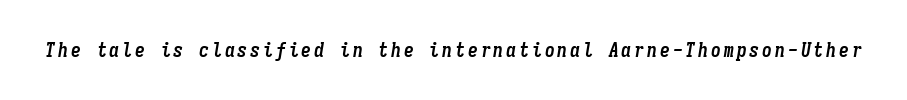
The image shows 20 px bold type, italic (leaning right); set not underlined.
